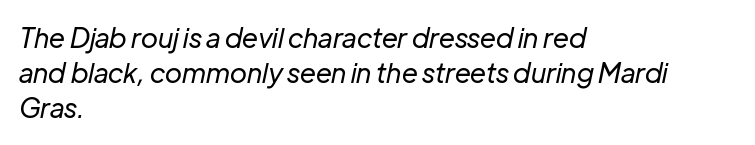
{"italic": "yes", "lean": "right", "slant_degrees": 12, "bold": "no", "underline": "no", "align": "left", "line_spacing": "normal", "line_spacing_ratio": 1.3, "letter_spacing": "normal", "letter_spacing_em": 0.0, "glyph_px": 27}
